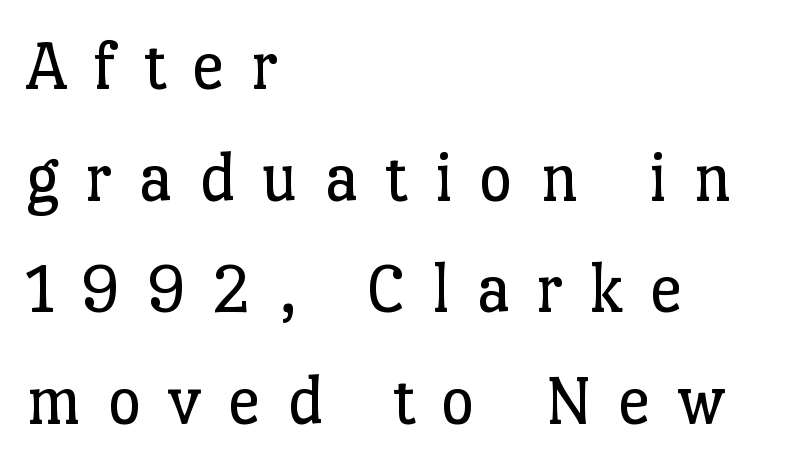
Ink coverage per letter is moderate at most. Words float on clear page, feet unadorned. The text was rendered using a seriffed face with decorative stroke endings. The passage shown has open, widely tracked lettering throughout. This sample has the flowing, uneven cadence of proportional lettering.
